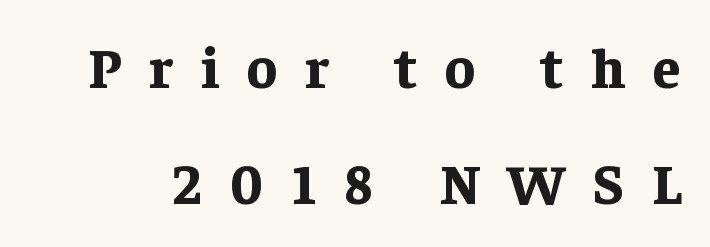
Q: Is the text bold? A: Yes.
Q: Is the text italic (slanted)? A: No, it is upright.
Q: Is the typeface a serif or a sans-serif typeface? A: Serif.
Q: Is the text underlined? A: No.
Q: Is the spacing between letters normal or unusually wide? A: Unusually wide.
Q: Is the spacing between lines tight, normal or loose? A: Loose.
Q: Width (condensed, normal, or wide)? A: Normal.
Q: Stroke contrast? A: Low.
Q: x-height? A: Medium.
Q: Monospaced? A: No.
